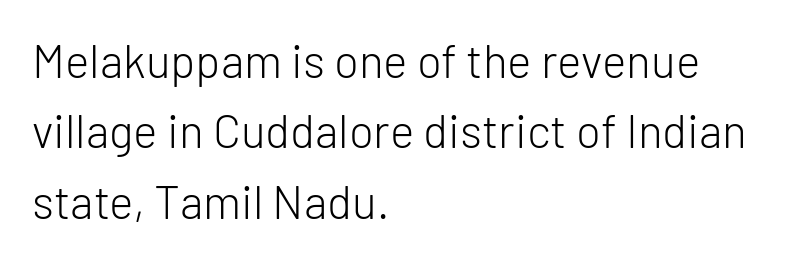
The image shows 46 px light sans-serif type, upright; set left-aligned, normal line spacing (1.53x), normal letter spacing, not underlined; low stroke contrast and a medium x-height.
